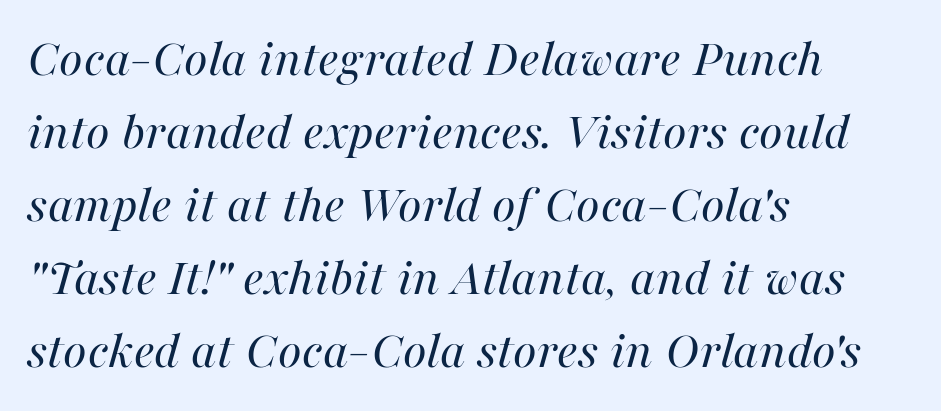
Here the designer chose a conventional face with non-uniform glyph widths. Think standard paragraph weight, or any step lighter than that. Students, observe: this is what conventionally led text looks like. This rendering leaves character spacing at its baseline value. Slant detected: the letters are inclined.
